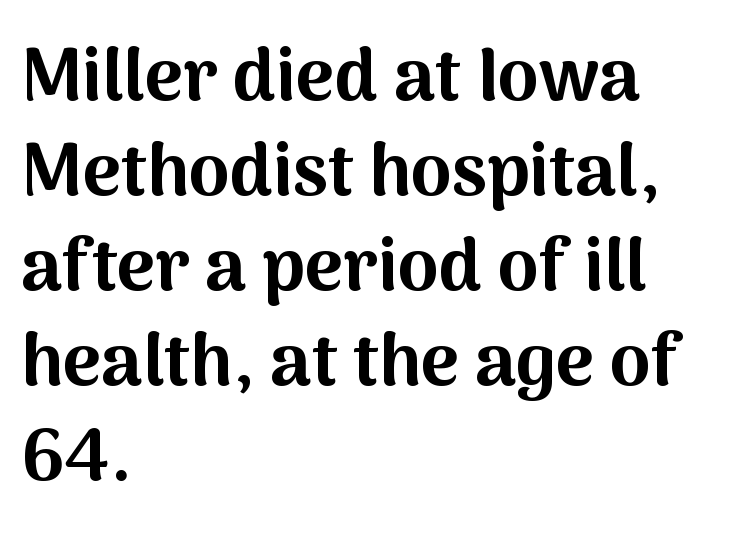
{"serif": "no", "italic": "no", "bold": "yes", "weight": "bold", "width": "normal", "stroke_contrast": "medium", "x_height": "medium", "monospaced": "no", "underline": "no", "align": "left", "line_spacing": "normal", "line_spacing_ratio": 1.3, "letter_spacing": "normal", "letter_spacing_em": 0.0, "glyph_px": 73}
